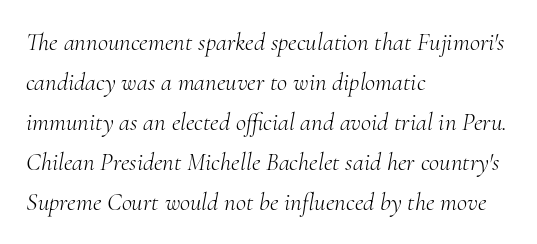
A classic flush-left, rag-right setting is used for this passage. The rows are spaced the way most documents space them. Compared with ordinary roman type, these characters are visibly tilted. Only glyphs here, with clear space below each row. What stands out about the letter spacing? Nothing — it is the standard amount.
